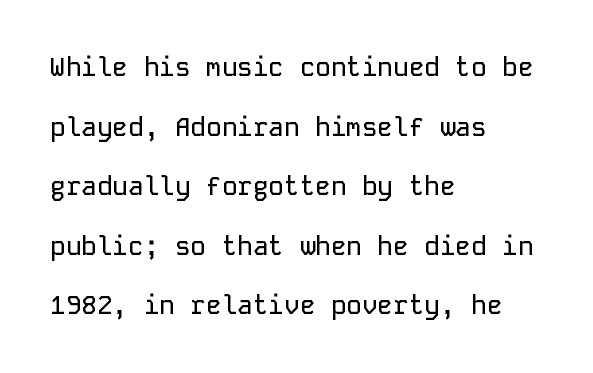
The image shows 26 px text type, upright; set left-aligned, loose line spacing (2.29x), normal letter spacing, not underlined.
